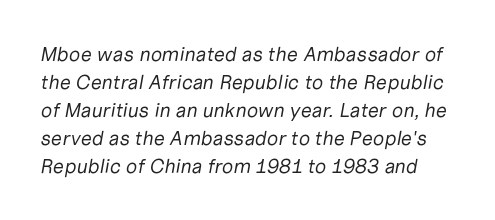
A quiet, ordinary-to-light weight characterises the typeface. The text carries the slant typical of an italic or oblique font. A typesetter would call this leading conventional body-copy spacing. Beneath every word, the page is bare. How are the letters spaced? Ordinarily, with no added tracking.
